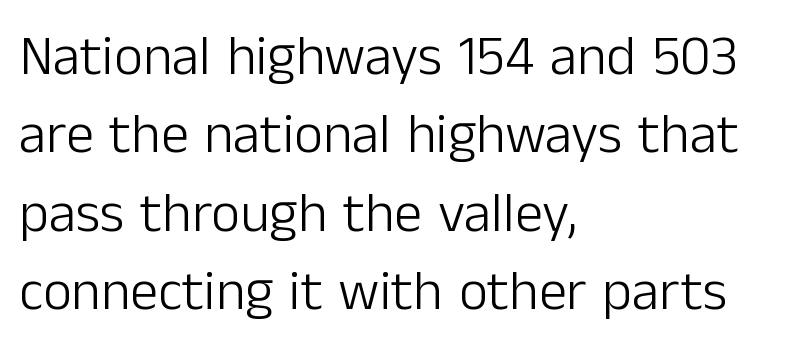
The image shows 56 px light sans-serif type, upright; set left-aligned, normal line spacing (1.4x), normal letter spacing, not underlined; low stroke contrast and a medium x-height.
